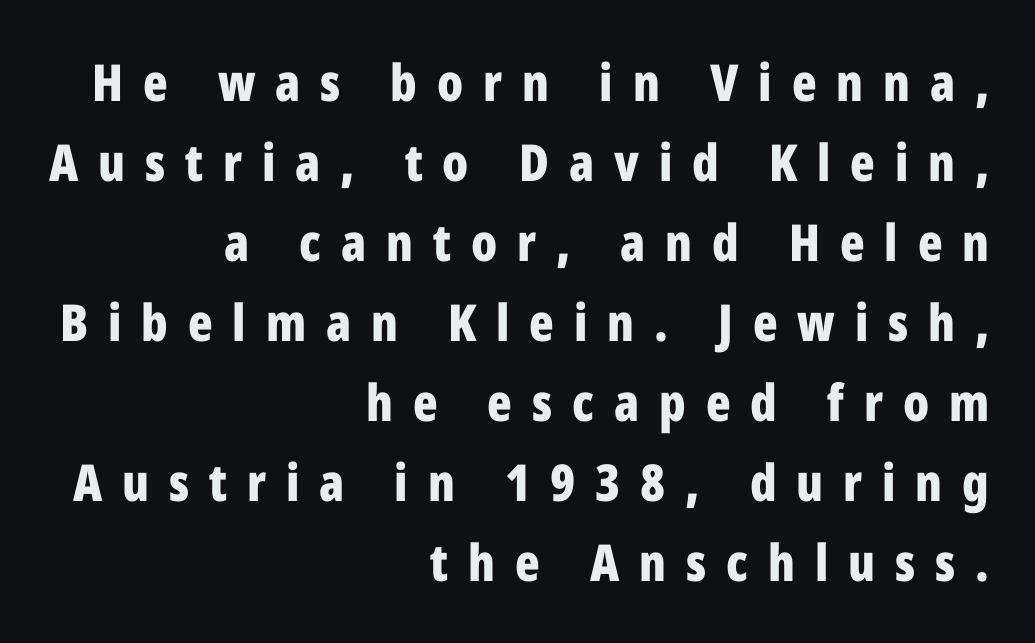
Horizontal bands of white between lines are of average thickness. The lettering holds an erect, upright posture throughout. Short note: letters widely spaced. Do the characters align in a grid? No, the font is proportional. How heavy is the stroke? Heavy — this is a bold.
